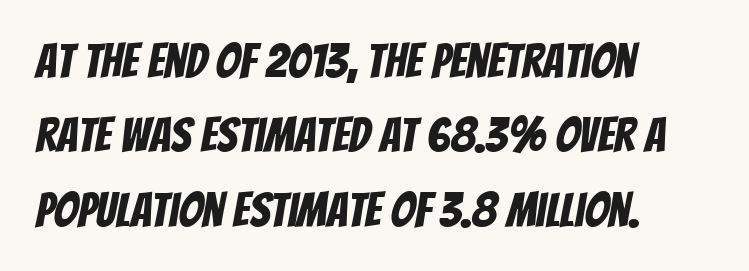
In CSS terms this would be text-align: left. Serifs: no, the terminals of the letterforms are clean. You could not count columns in this text — the font is proportionally spaced. In terms of leading, this rendering sits right in the middle.
